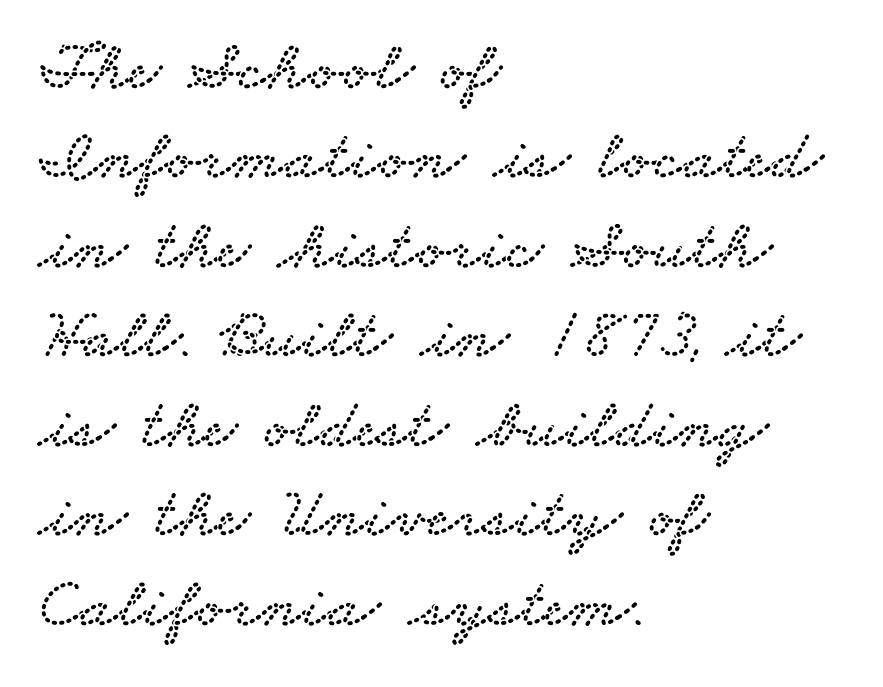
Check under the words: just untouched page. Reading down the block, your eye returns to a fixed left position each line. Honestly, the letter spacing is just normal — you wouldn't notice it. This block has exactly the height ordinary leading produces.
